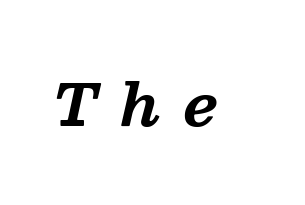
Q: Is the text bold? A: Yes.
Q: Is the text italic (slanted)? A: Yes, it leans right by about 13 degrees.
Q: Is the typeface a serif or a sans-serif typeface? A: Serif.
Q: Is the text underlined? A: No.
Q: Is the spacing between letters normal or unusually wide? A: Unusually wide.
Q: Width (condensed, normal, or wide)? A: Normal.
Q: Stroke contrast? A: Medium.
Q: x-height? A: Medium.
Q: Monospaced? A: No.
